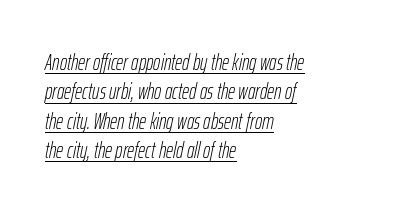
{"italic": "yes", "lean": "right", "slant_degrees": 12, "bold": "no", "underline": "yes", "align": "left", "line_spacing": "normal", "line_spacing_ratio": 1.33, "letter_spacing": "normal", "letter_spacing_em": 0.0, "glyph_px": 22}
